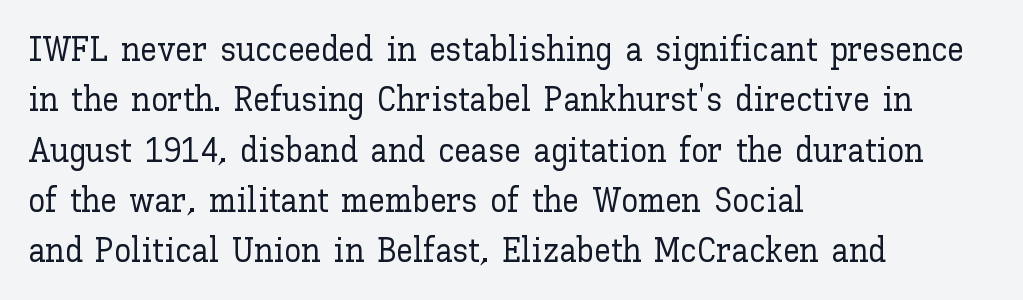
Q: Is the text italic (slanted)? A: No, it is upright.
Q: Is the text underlined? A: No.
Q: How is the paragraph aligned? A: Left-aligned.
Q: Is the spacing between letters normal or unusually wide? A: Normal.
Q: Is the spacing between lines tight, normal or loose? A: Normal.
Q: Width (condensed, normal, or wide)? A: Normal.
Q: Stroke contrast? A: Low.
Q: x-height? A: Medium.
Q: Monospaced? A: No.
